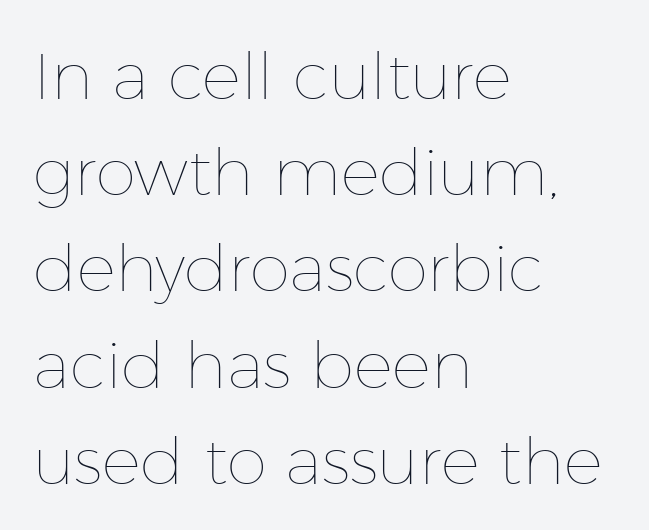
{"italic": "no", "bold": "no", "weight": "thin", "width": "normal", "stroke_contrast": "low", "x_height": "medium", "monospaced": "no", "underline": "no", "align": "left", "line_spacing": "normal", "line_spacing_ratio": 1.48, "letter_spacing": "normal", "letter_spacing_em": 0.0, "glyph_px": 65}
